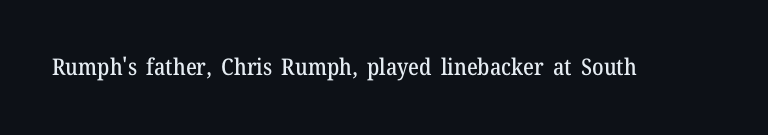
The image shows 23 px text type, upright; set normal letter spacing, not underlined.
